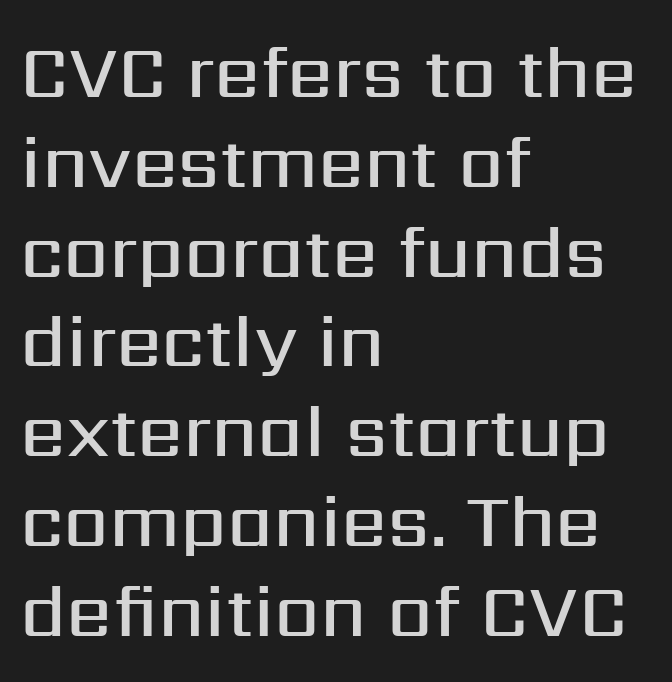
The image shows 73 px semibold sans-serif type, upright; set left-aligned, line spacing 1.23x, normal letter spacing, not underlined; medium stroke contrast and a medium x-height.
